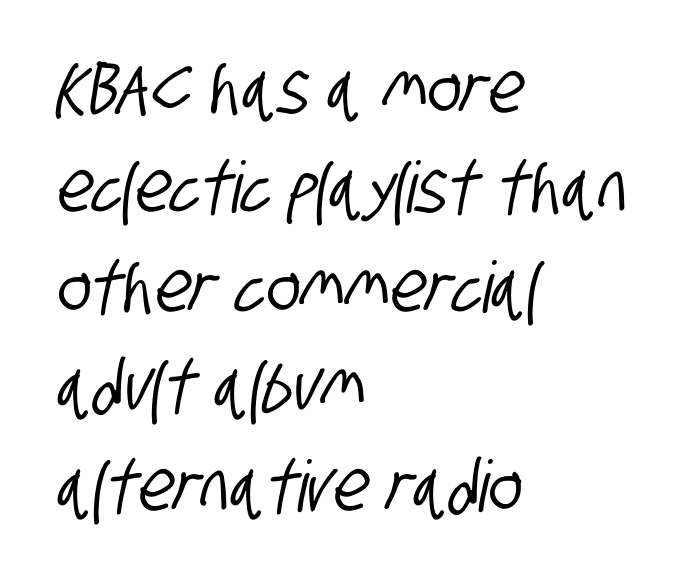
The image shows 71 px condensed sans-serif type; set left-aligned, normal line spacing (1.4x), normal letter spacing, not underlined; low stroke contrast and a large x-height.
